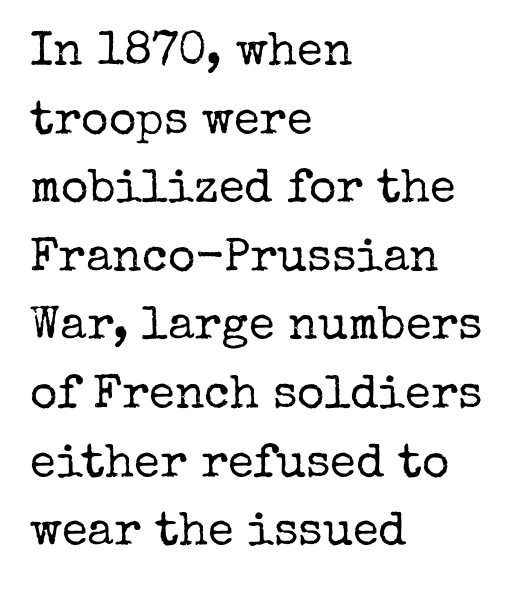
Q: Is the text bold? A: No.
Q: Is the text italic (slanted)? A: No, it is upright.
Q: Is the typeface a serif or a sans-serif typeface? A: Serif.
Q: Is the text underlined? A: No.
Q: How is the paragraph aligned? A: Left-aligned.
Q: Is the spacing between letters normal or unusually wide? A: Normal.
Q: Is the spacing between lines tight, normal or loose? A: Normal.
Q: Width (condensed, normal, or wide)? A: Normal.
Q: Stroke contrast? A: Low.
Q: x-height? A: Medium.
Q: Monospaced? A: No.
